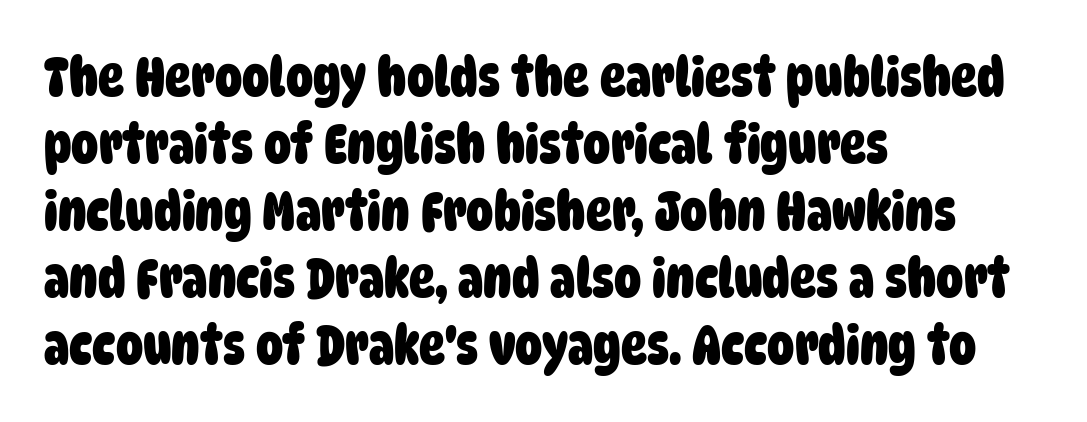
{"serif": "no", "bold": "yes", "weight": "heavy", "width": "condensed", "stroke_contrast": "low", "x_height": "large", "monospaced": "no", "underline": "no", "align": "left", "line_spacing_ratio": 1.24, "letter_spacing": "normal", "letter_spacing_em": 0.0, "glyph_px": 54}
